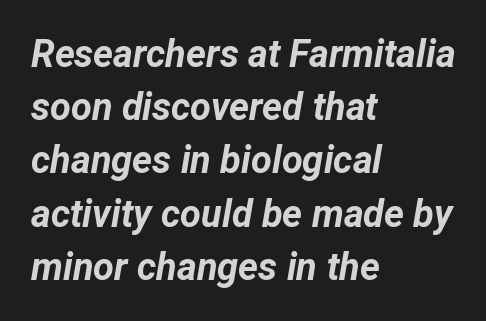
The rendering uses natural spacing where letterforms have individual widths. Is there much room between lines? A standard amount, neither cramped nor airy. Characters are canted at an angle relative to the baseline's perpendicular. Does the copy run flush right? No — it runs flush left. Short note: letters normally spaced. Look at the stroke-to-counter ratio: heavy, a bold.
